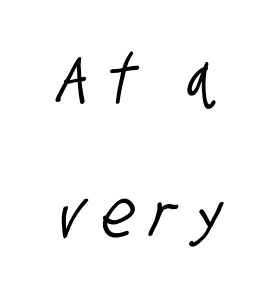
The image shows 66 px condensed sans-serif type; set loose line spacing (2.07x), unusually wide letter spacing (+0.26 em), not underlined; low stroke contrast and a large x-height.
